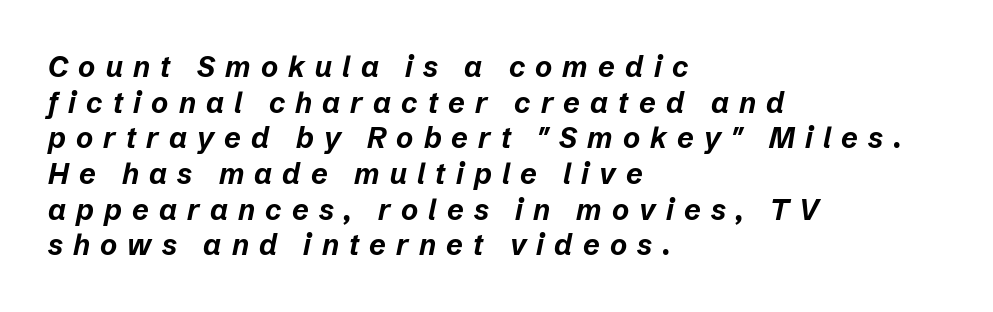
The image shows 29 px bold type, italic (leaning right); set left-aligned, line spacing 1.23x, unusually wide letter spacing (+0.35 em), not underlined; low stroke contrast and a medium x-height.
